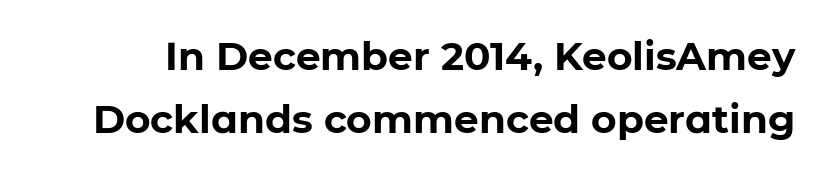
The image shows 39 px bold sans-serif type, upright; set normal line spacing (1.62x), normal letter spacing, not underlined; low stroke contrast and a medium x-height.
